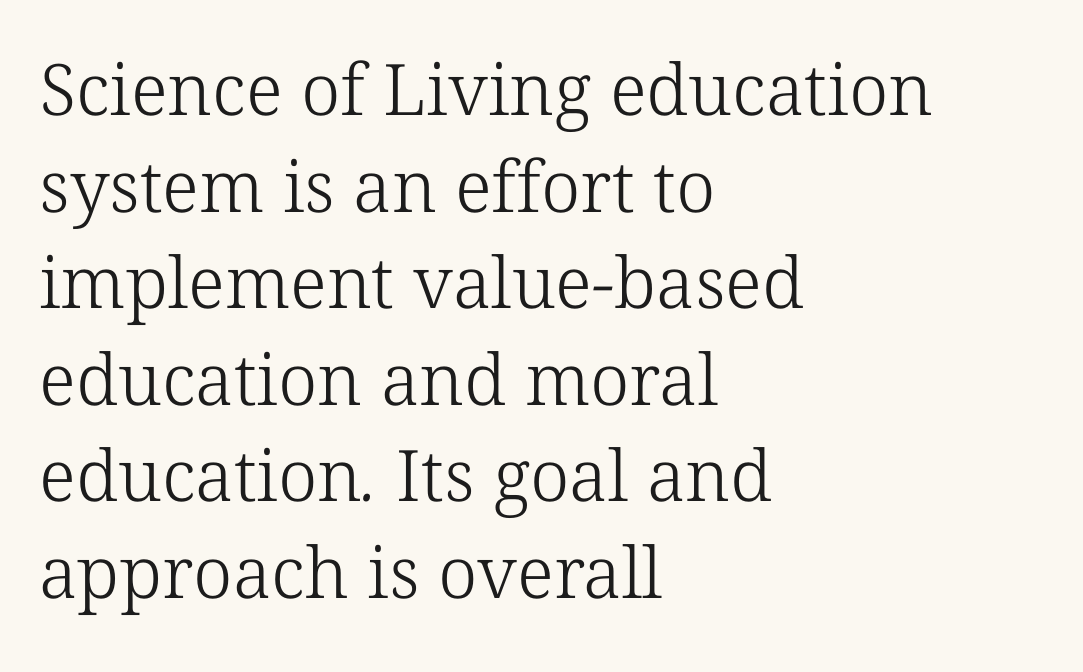
Reading down the block, your eye returns to a fixed left position each line. A typesetter would call this proportional, since set widths differ per character. Here the glyphs are tracked normally, forming tight word shapes. The weight would be labelled regular, book, light, or lighter still. Evenly set lines give the paragraph a standard silhouette.
